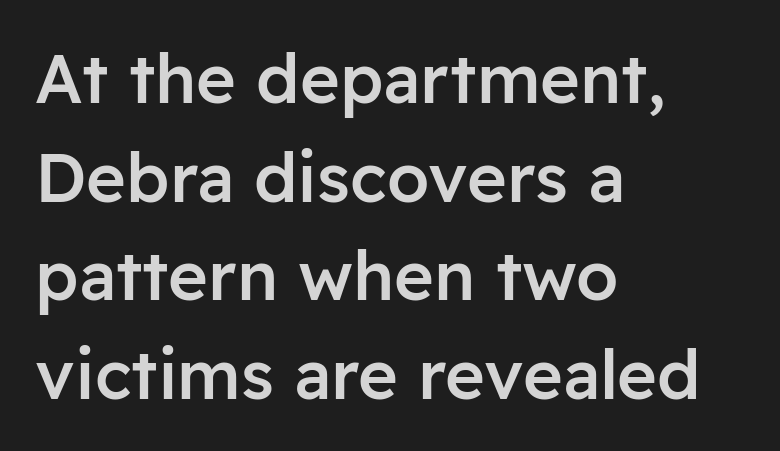
{"serif": "no", "italic": "no", "bold": "semi", "weight": "semibold", "width": "normal", "stroke_contrast": "low", "x_height": "medium", "monospaced": "no", "underline": "no", "align": "left", "line_spacing": "normal", "line_spacing_ratio": 1.45, "letter_spacing": "normal", "letter_spacing_em": 0.0, "glyph_px": 68}
